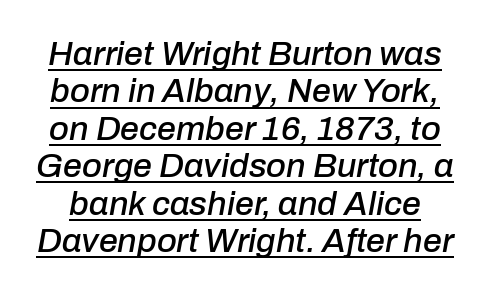
{"italic": "yes", "lean": "right", "slant_degrees": 10, "width": "normal", "stroke_contrast": "low", "x_height": "medium", "monospaced": "no", "underline": "yes", "line_spacing": "tight", "line_spacing_ratio": 1.1, "letter_spacing": "normal", "letter_spacing_em": 0.0, "glyph_px": 34}
